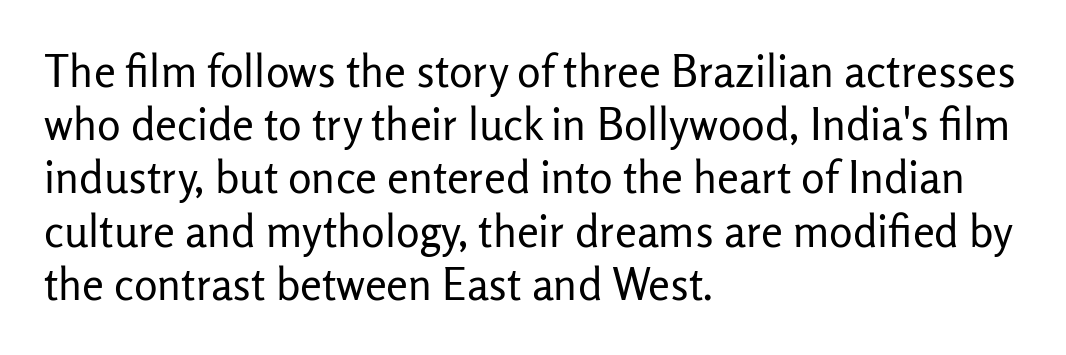
{"serif": "no", "italic": "no", "bold": "no", "weight": "regular", "width": "normal", "stroke_contrast": "low", "x_height": "medium", "monospaced": "no", "underline": "no", "align": "left", "line_spacing_ratio": 1.21, "letter_spacing": "normal", "letter_spacing_em": 0.0, "glyph_px": 44}
